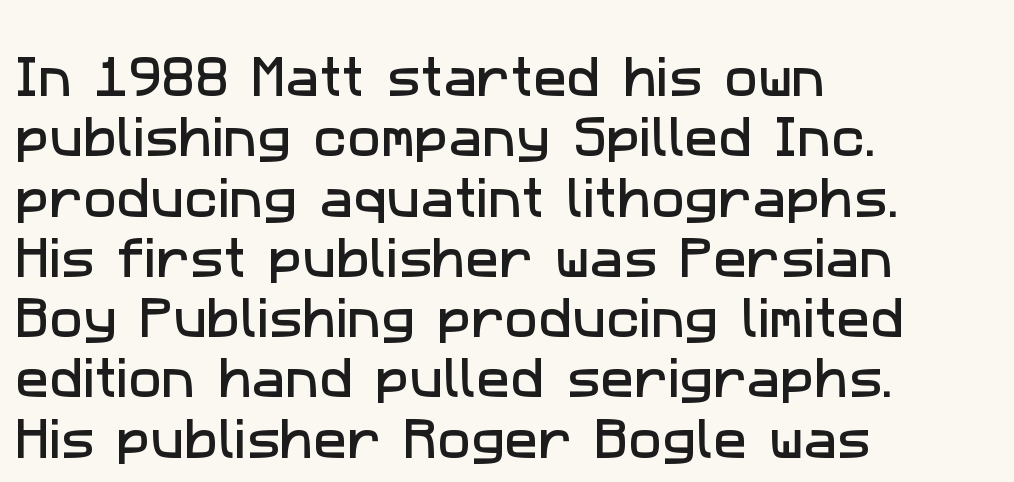
{"serif": "no", "width": "normal", "stroke_contrast": "low", "x_height": "medium", "monospaced": "no", "underline": "no", "align": "left", "line_spacing": "normal", "line_spacing_ratio": 1.34, "letter_spacing": "normal", "letter_spacing_em": 0.0, "glyph_px": 45}
